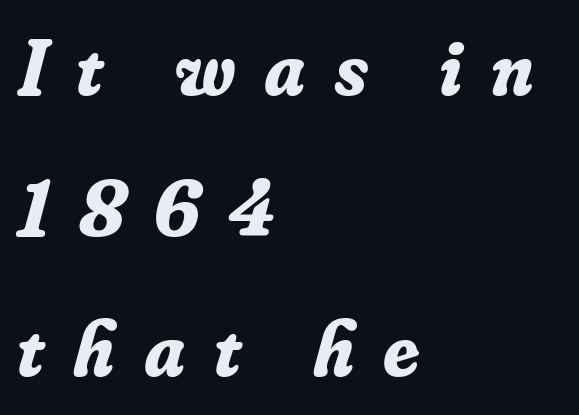
{"serif": "yes", "italic": "yes", "lean": "right", "slant_degrees": 16, "bold": "yes", "weight": "bold", "width": "normal", "stroke_contrast": "low", "x_height": "small", "monospaced": "no", "underline": "no", "align": "left", "line_spacing_ratio": 1.78, "letter_spacing": "wide", "letter_spacing_em": 0.37, "glyph_px": 79}
